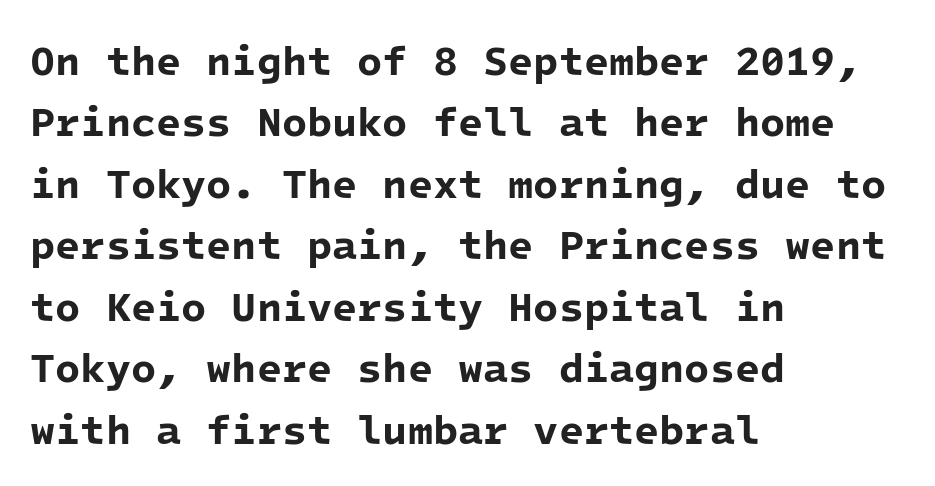
How are the letters spaced? Ordinarily, with no added tracking. Bare-footed words on every line. The letters are bold, with thick, heavy strokes. Horizontally, the lines are justified to the leading edge only. Do the characters align in a grid? Yes, the font is monospaced.
